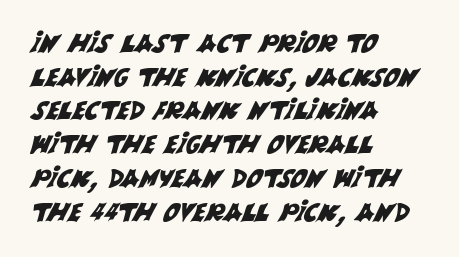
Tracking here is standard; glyphs follow each other at the usual distance. The foot of each line stays bare and open. Leading matches the norm, producing a regular column. The rag falls on the right side of this text block.
